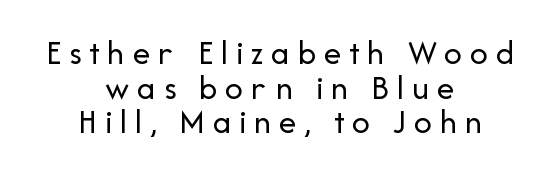
{"serif": "no", "italic": "no", "bold": "no", "weight": "regular", "width": "normal", "stroke_contrast": "low", "x_height": "medium", "monospaced": "no", "underline": "no", "align": "center", "line_spacing": "tight", "line_spacing_ratio": 0.99, "letter_spacing": "wide", "letter_spacing_em": 0.22, "glyph_px": 35}
